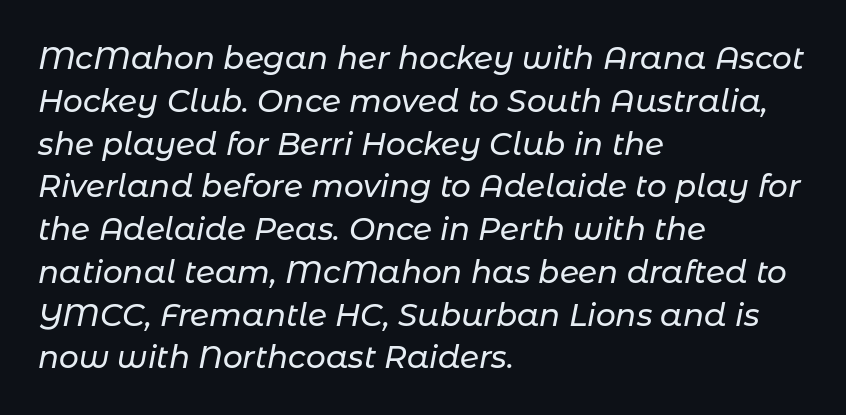
Observe the lean: these are italic letterforms. Glance below the letters and you will spot only blank space. The passage shown stacks its lines at a standard gap. A student would call this left alignment; a typographer would say flush left, rag right. Each letter keeps its own natural width here, so spacing adapts to shape.
